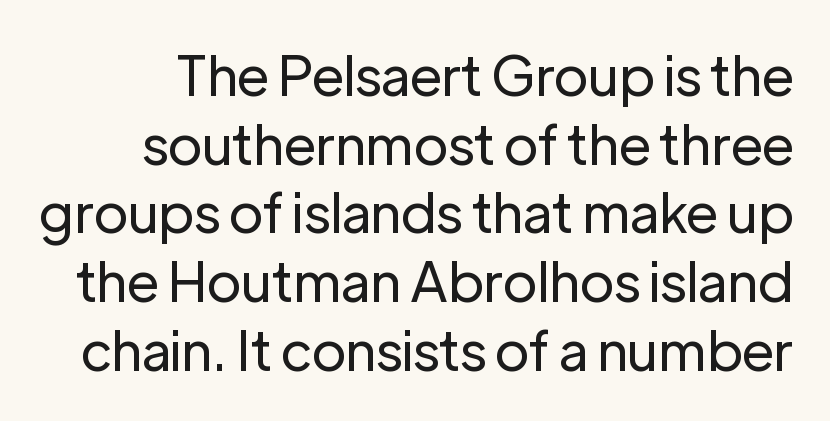
{"serif": "no", "italic": "no", "bold": "no", "weight": "regular", "width": "normal", "stroke_contrast": "low", "x_height": "medium", "monospaced": "no", "underline": "no", "line_spacing": "normal", "line_spacing_ratio": 1.25, "letter_spacing": "normal", "letter_spacing_em": 0.0, "glyph_px": 55}
